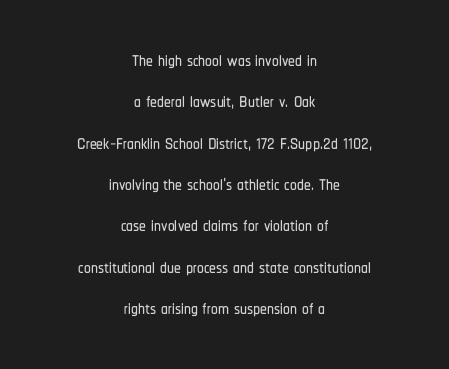
The letters stand straight up with perfectly vertical stems. The words here are not underlined. The whitespace from short lines is split evenly between both sides. The passage shown has conventional tracking throughout. In terms of leading, this rendering sits right in the middle.
